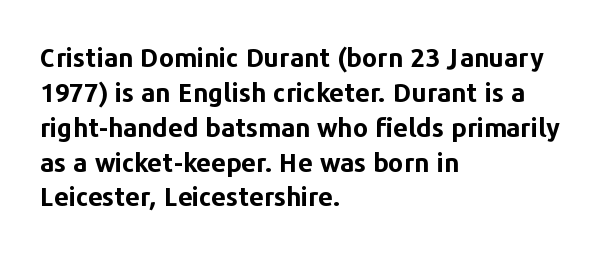
{"italic": "no", "bold": "yes", "underline": "no", "align": "left", "line_spacing": "normal", "line_spacing_ratio": 1.34, "letter_spacing": "normal", "letter_spacing_em": 0.0, "glyph_px": 26}
